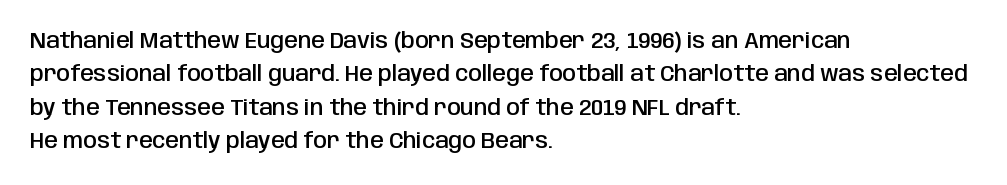
The image shows 22 px text type, upright; set left-aligned, normal line spacing (1.52x), normal letter spacing, not underlined.
